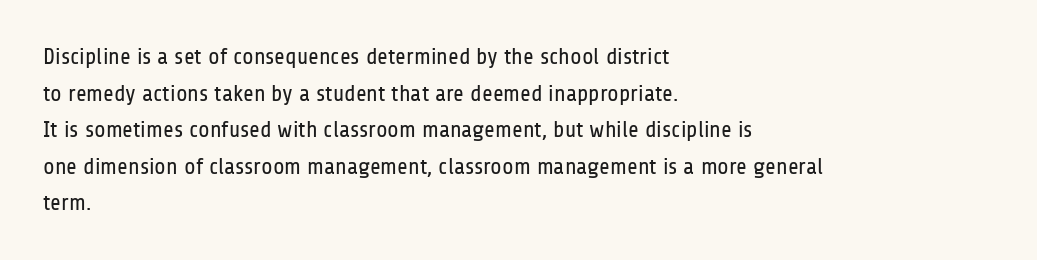
Q: Is the text bold? A: No.
Q: Is the text italic (slanted)? A: No, it is upright.
Q: Is the text underlined? A: No.
Q: How is the paragraph aligned? A: Left-aligned.
Q: Is the spacing between letters normal or unusually wide? A: Normal.
Q: Is the spacing between lines tight, normal or loose? A: Normal.
